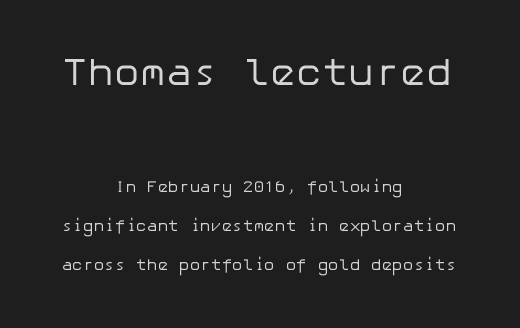
The image shows 39 px regular-weight sans-serif type, upright; set centered, loose line spacing (2.43x), normal letter spacing, not underlined; the first (top) block is 2.44x larger; low stroke contrast and a medium x-height.
